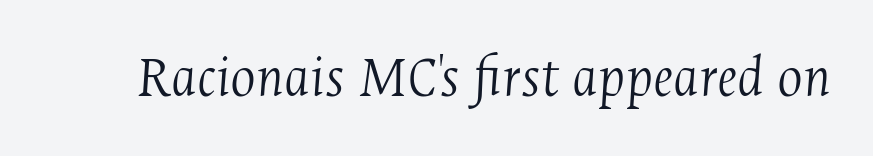
Serifs: yes, visible at the terminals of the letterforms. Is this a fixed-width face? No — the glyphs have proportional, varying widths. Characters are canted at an angle relative to the baseline's perpendicular. The foot of each line stays bare and open.
